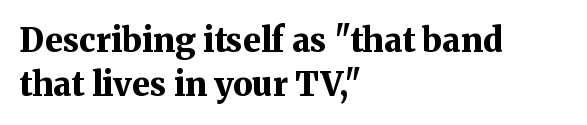
Q: Is the text bold? A: Yes.
Q: Is the text italic (slanted)? A: No, it is upright.
Q: Is the typeface a serif or a sans-serif typeface? A: Serif.
Q: Is the text underlined? A: No.
Q: How is the paragraph aligned? A: Left-aligned.
Q: Is the spacing between letters normal or unusually wide? A: Normal.
Q: Is the spacing between lines tight, normal or loose? A: Normal.
Q: Width (condensed, normal, or wide)? A: Normal.
Q: Stroke contrast? A: Medium.
Q: x-height? A: Medium.
Q: Monospaced? A: No.
